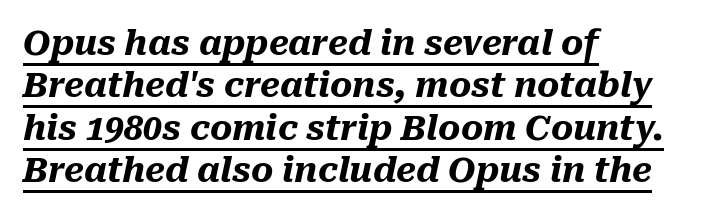
Q: Is the text bold? A: Yes.
Q: Is the text italic (slanted)? A: Yes, it leans right by about 10 degrees.
Q: Is the text underlined? A: Yes.
Q: How is the paragraph aligned? A: Left-aligned.
Q: Is the spacing between letters normal or unusually wide? A: Normal.
Q: Is the spacing between lines tight, normal or loose? A: Normal.
Q: Width (condensed, normal, or wide)? A: Normal.
Q: Stroke contrast? A: Medium.
Q: x-height? A: Medium.
Q: Monospaced? A: No.
